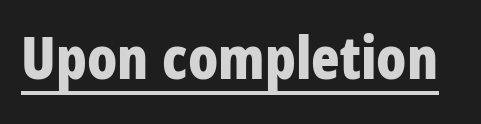
Q: Is the text bold? A: Yes.
Q: Is the text italic (slanted)? A: No, it is upright.
Q: Is the typeface a serif or a sans-serif typeface? A: Sans-serif.
Q: Is the text underlined? A: Yes.
Q: Is the spacing between letters normal or unusually wide? A: Normal.
Q: Width (condensed, normal, or wide)? A: Condensed.
Q: Stroke contrast? A: Low.
Q: x-height? A: Large.
Q: Monospaced? A: No.
